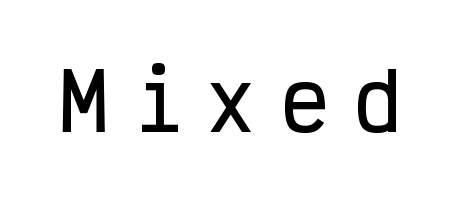
Each word looks stretched out because of the extra space between its letters. Posture: upright roman. Type style note: lacks serifs. A typesetter would call this monospace, since all characters share one set width. Clear beneath every line of the passage.
